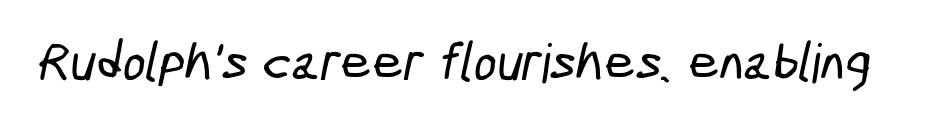
Q: Is the typeface a serif or a sans-serif typeface? A: Sans-serif.
Q: Is the text underlined? A: No.
Q: Is the spacing between letters normal or unusually wide? A: Normal.
Q: Width (condensed, normal, or wide)? A: Condensed.
Q: Stroke contrast? A: Low.
Q: x-height? A: Medium.
Q: Monospaced? A: No.
